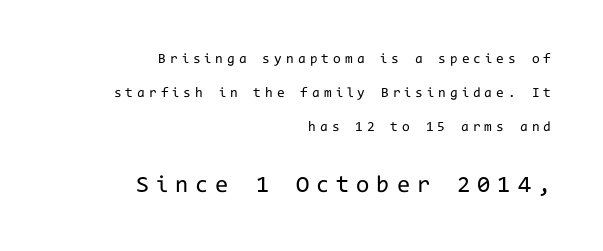
All the whitespace from short lines collects on the left. Glyph-to-glyph distance is far greater than everyday printed text. A clean baseline with only descenders dipping below it. Does the leading feel generous? Absolutely, it's lavish. Every character sits straight up, as roman type does. Two sizes are in play, and the larger belongs to the second block.
